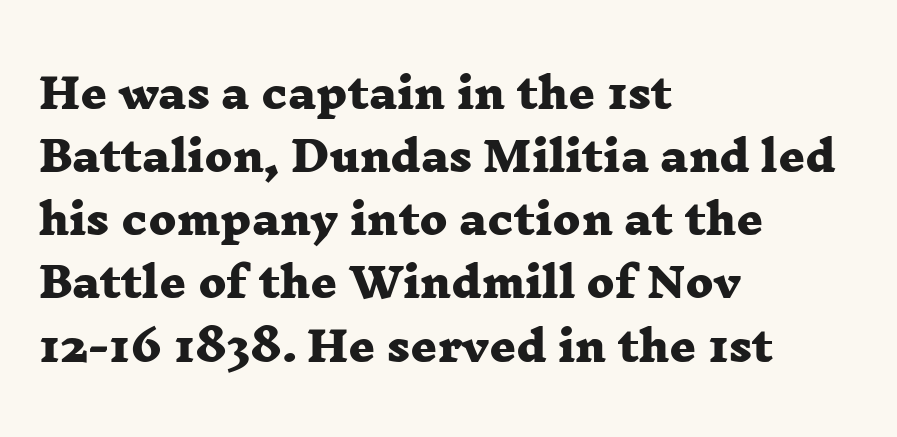
The image shows 41 px heavy, wide serif type; set left-aligned, normal line spacing (1.54x), normal letter spacing, not underlined; low stroke contrast and a medium x-height.
